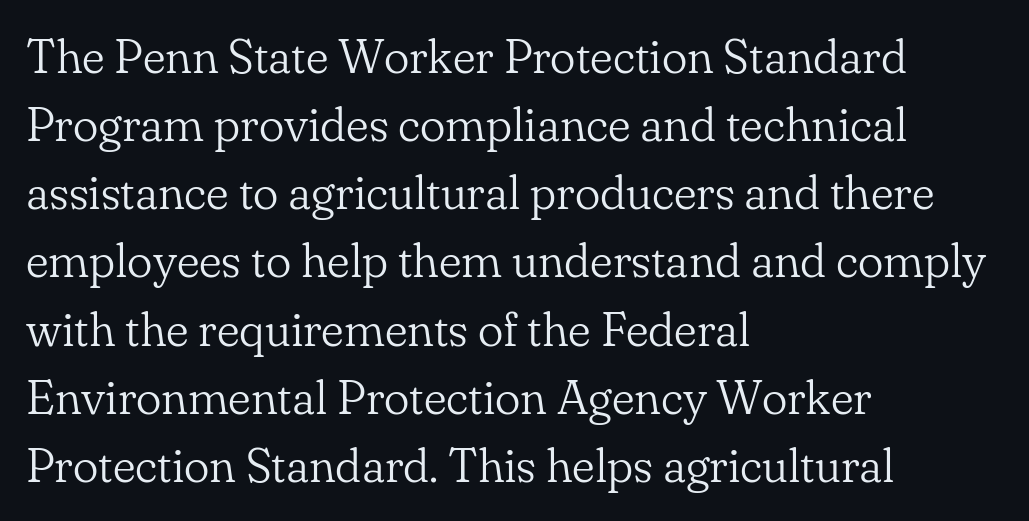
Examine the stroke ends and you'll spot serifs. Look at the tracking — it's just the regular setting, nothing added. Does the lettering tilt? It doesn't — this is upright. The weight tops out at a normal text grade. Bare-footed words on every line. You could not count columns in this text — the font is proportionally spaced.
